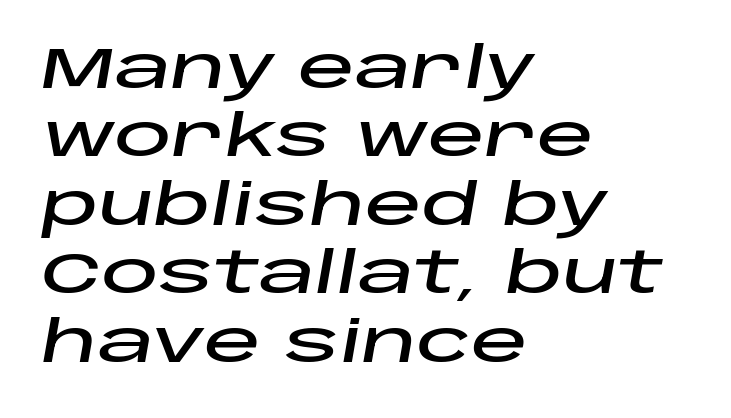
All the whitespace from short lines collects on the right. Honestly, the letter spacing is just normal — you wouldn't notice it. The letters advance in unequal steps, a hallmark of proportional type. No word sits above an underline.
